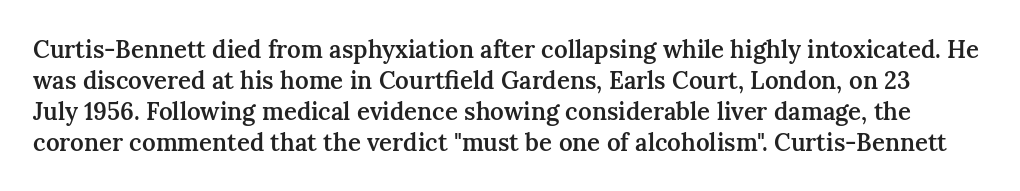
Q: Is the text bold? A: Semi-bold.
Q: Is the text italic (slanted)? A: No, it is upright.
Q: Is the text underlined? A: No.
Q: Is the spacing between letters normal or unusually wide? A: Normal.
Q: Is the spacing between lines tight, normal or loose? A: Normal.
